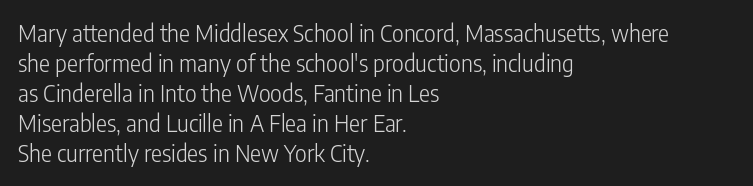
{"italic": "no", "bold": "no", "underline": "no", "align": "left", "line_spacing": "normal", "line_spacing_ratio": 1.3, "letter_spacing": "normal", "letter_spacing_em": 0.0, "glyph_px": 23}
